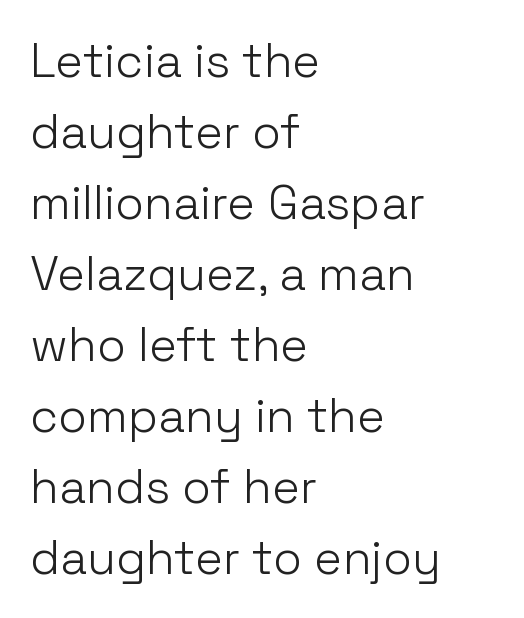
A typesetter would label this face a sans. No extra ink here — the face is not bold. Each letter keeps its own natural width here, so spacing adapts to shape. Glance below the letters and you will spot only blank space.
